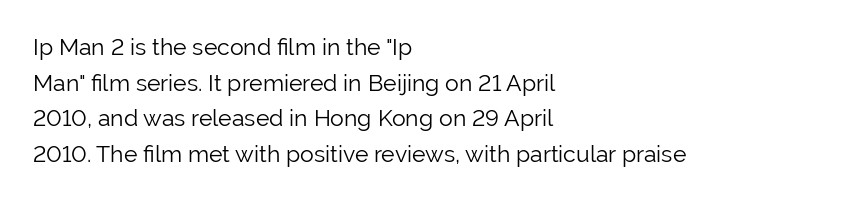
Q: Is the text bold? A: No.
Q: Is the text italic (slanted)? A: No, it is upright.
Q: Is the text underlined? A: No.
Q: How is the paragraph aligned? A: Left-aligned.
Q: Is the spacing between letters normal or unusually wide? A: Normal.
Q: Is the spacing between lines tight, normal or loose? A: Normal.
